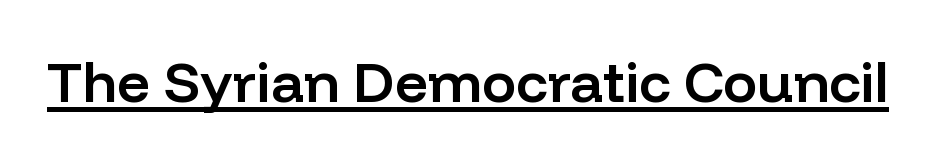
{"serif": "no", "italic": "no", "bold": "semi", "weight": "semibold", "width": "normal", "stroke_contrast": "low", "x_height": "medium", "monospaced": "no", "underline": "yes", "letter_spacing": "normal", "letter_spacing_em": 0.0, "glyph_px": 57}
